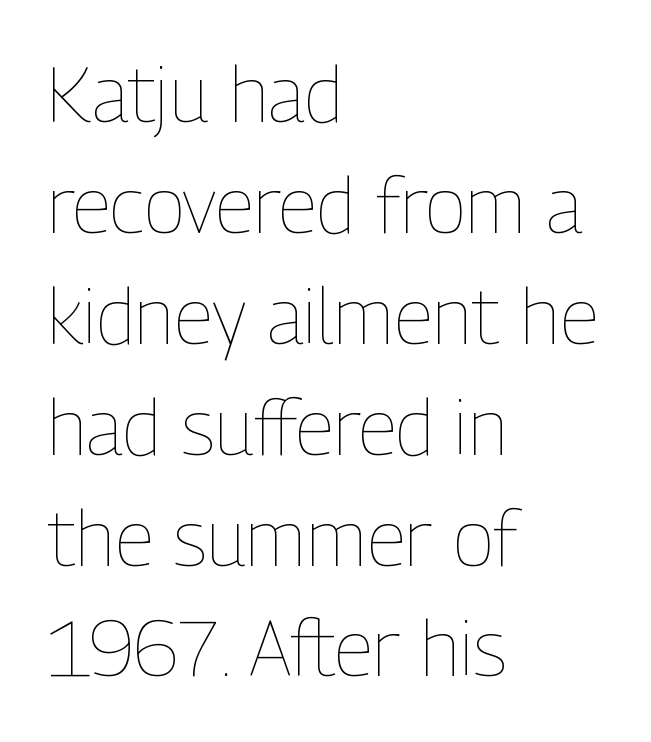
Q: Is the text bold? A: No.
Q: Is the text italic (slanted)? A: No, it is upright.
Q: Is the text underlined? A: No.
Q: How is the paragraph aligned? A: Left-aligned.
Q: Is the spacing between letters normal or unusually wide? A: Normal.
Q: Is the spacing between lines tight, normal or loose? A: Normal.
Q: Width (condensed, normal, or wide)? A: Condensed.
Q: Stroke contrast? A: Low.
Q: x-height? A: Medium.
Q: Monospaced? A: No.
